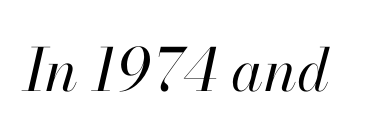
{"italic": "yes", "lean": "right", "slant_degrees": 13, "bold": "no", "weight": "regular", "width": "normal", "stroke_contrast": "high", "x_height": "small", "monospaced": "no", "underline": "no", "letter_spacing": "normal", "letter_spacing_em": 0.0, "glyph_px": 59}
